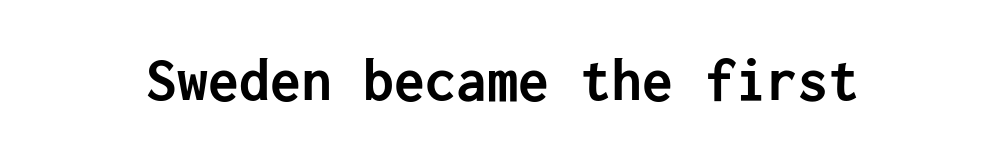
Q: Is the text bold? A: Yes.
Q: Is the text italic (slanted)? A: No, it is upright.
Q: Is the typeface a serif or a sans-serif typeface? A: Sans-serif.
Q: Is the text underlined? A: No.
Q: Is the spacing between letters normal or unusually wide? A: Normal.
Q: Width (condensed, normal, or wide)? A: Normal.
Q: Stroke contrast? A: Low.
Q: x-height? A: Medium.
